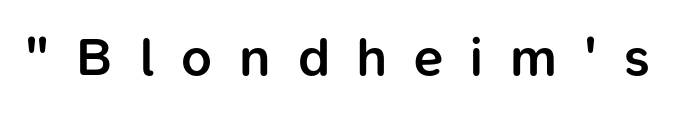
{"serif": "no", "italic": "no", "bold": "semi", "weight": "semibold", "width": "normal", "stroke_contrast": "low", "x_height": "medium", "monospaced": "no", "underline": "no", "letter_spacing": "wide", "letter_spacing_em": 0.5, "glyph_px": 54}
